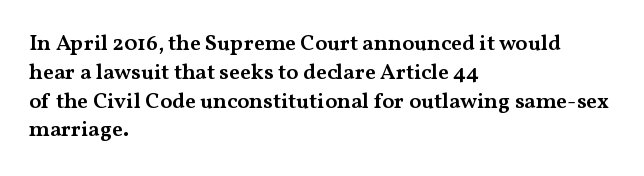
Left-aligned paragraph, ragged on the right. This sample uses plain, unmodified letter spacing. The lettering holds an erect, upright posture throughout. Underlining? Definitely not there. Students, this is semibold: more ink than regular, less than bold.
